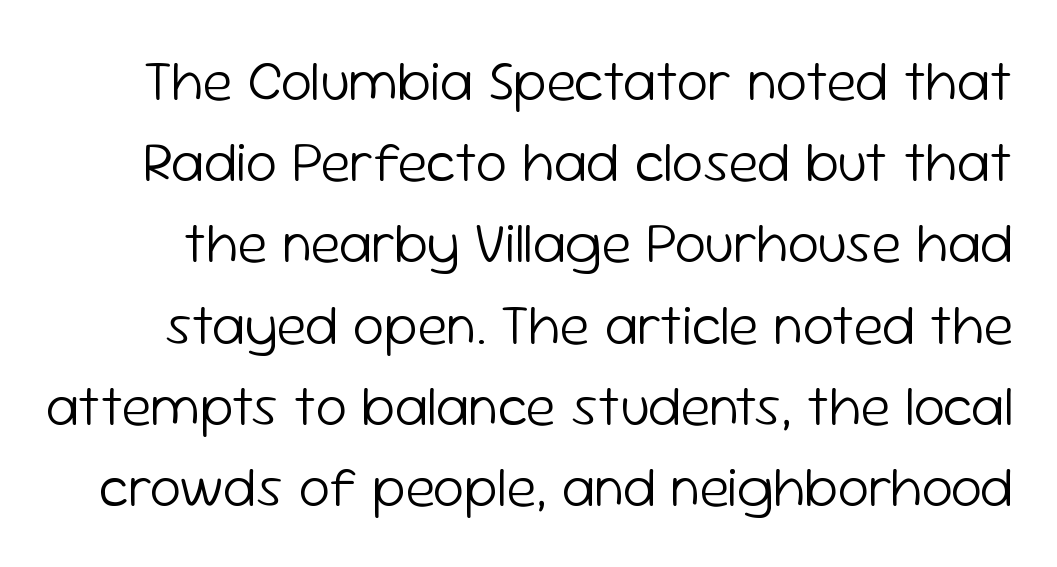
The image shows 56 px light sans-serif type, upright; set normal line spacing (1.45x), normal letter spacing, not underlined; low stroke contrast and a medium x-height.
